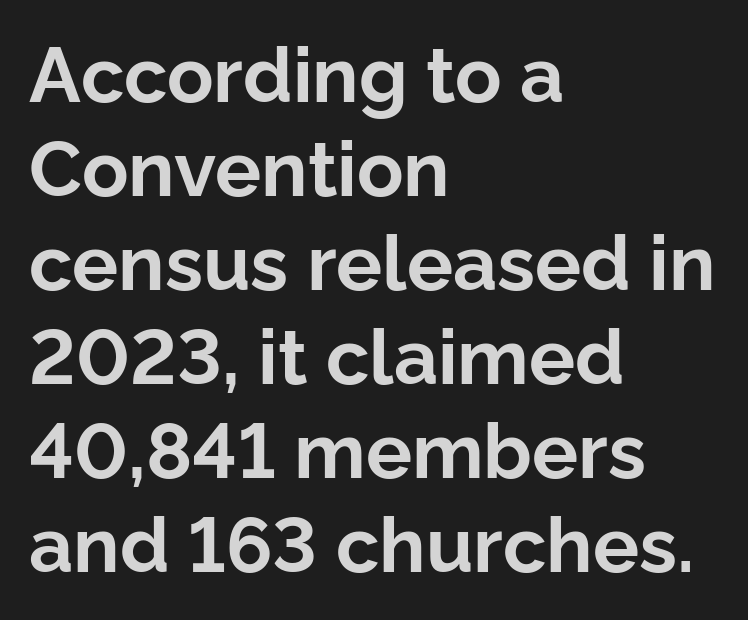
The image shows 77 px bold sans-serif type, upright; set left-aligned, line spacing 1.22x, normal letter spacing, not underlined; low stroke contrast and a medium x-height.
